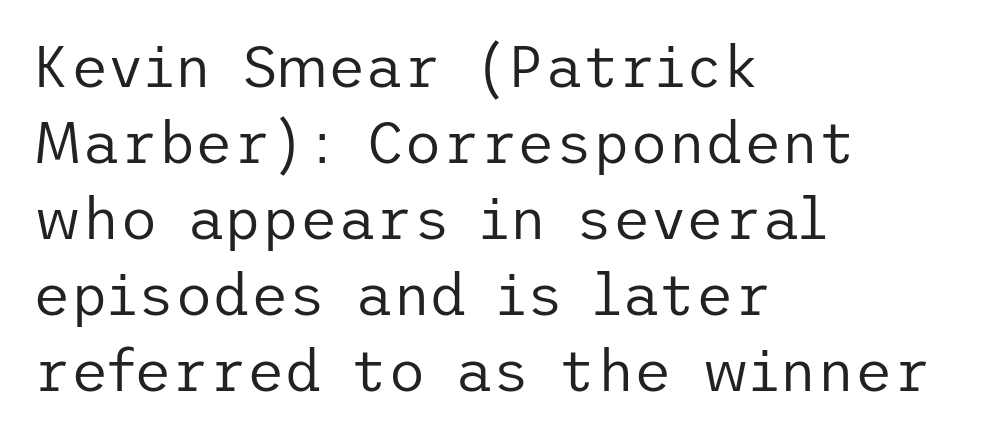
Q: Is the text bold? A: No.
Q: Is the text italic (slanted)? A: No, it is upright.
Q: Is the typeface a serif or a sans-serif typeface? A: Sans-serif.
Q: Is the text underlined? A: No.
Q: How is the paragraph aligned? A: Left-aligned.
Q: Is the spacing between letters normal or unusually wide? A: Normal.
Q: Is the spacing between lines tight, normal or loose? A: Normal.
Q: Width (condensed, normal, or wide)? A: Normal.
Q: Stroke contrast? A: Low.
Q: x-height? A: Medium.
